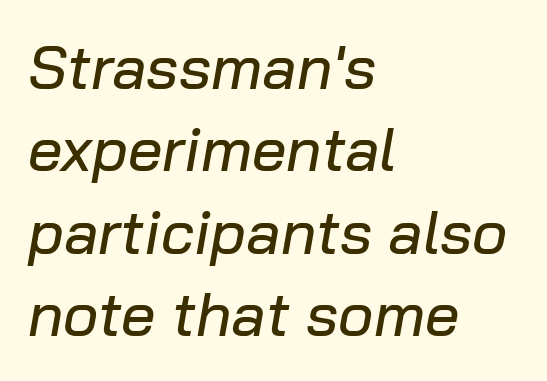
A typesetter would call this leading conventional body-copy spacing. Character widths vary here, with narrow letters taking less room than wide ones. Typeset ragged right — the left edge is the straight one. The lettering tilts uniformly, giving the passage an italic look. A typesetter would call this zero additional tracking. The area under the type is left untouched.
